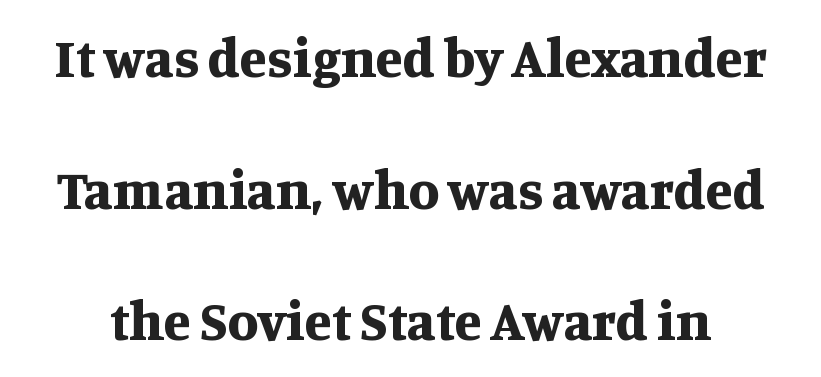
The image shows 56 px bold serif type, upright; set loose line spacing (2.35x), normal letter spacing, not underlined; medium stroke contrast and a large x-height.
